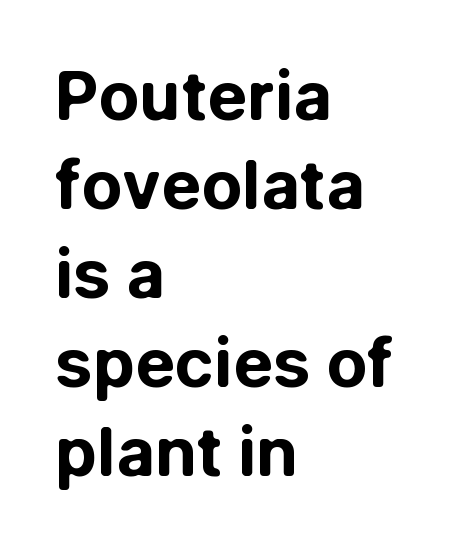
Q: Is the text bold? A: Yes.
Q: Is the text italic (slanted)? A: No, it is upright.
Q: Is the typeface a serif or a sans-serif typeface? A: Sans-serif.
Q: Is the text underlined? A: No.
Q: How is the paragraph aligned? A: Left-aligned.
Q: Is the spacing between letters normal or unusually wide? A: Normal.
Q: Is the spacing between lines tight, normal or loose? A: Normal.
Q: Width (condensed, normal, or wide)? A: Normal.
Q: Stroke contrast? A: Low.
Q: x-height? A: Medium.
Q: Monospaced? A: No.
